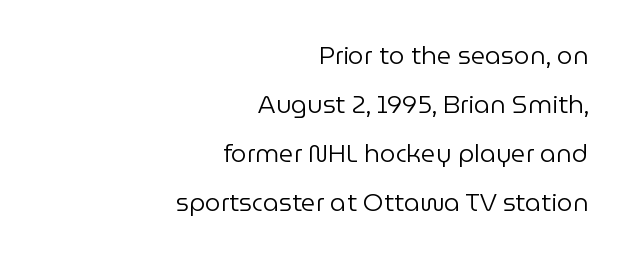
The image shows 25 px text type, upright; set right-aligned, loose line spacing (1.96x), normal letter spacing, not underlined.
